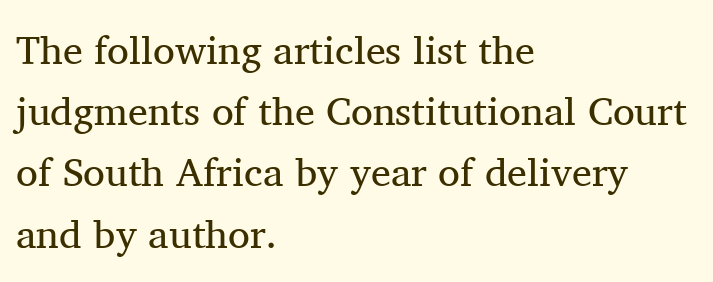
The image shows 40 px regular-weight serif type, upright; set left-aligned, normal line spacing (1.53x), normal letter spacing, not underlined; medium stroke contrast and a medium x-height.
